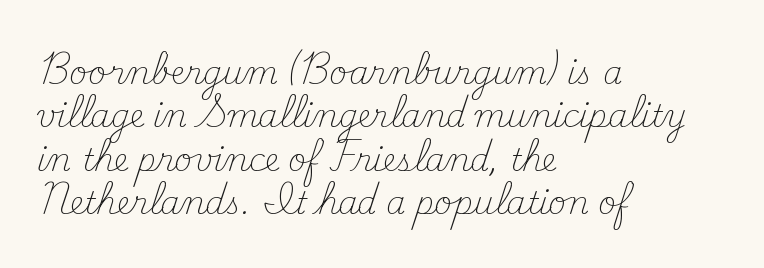
A bare baseline throughout the passage. Think standard paragraph weight, or any step lighter than that. A student would call this left alignment; a typographer would say flush left, rag right.
